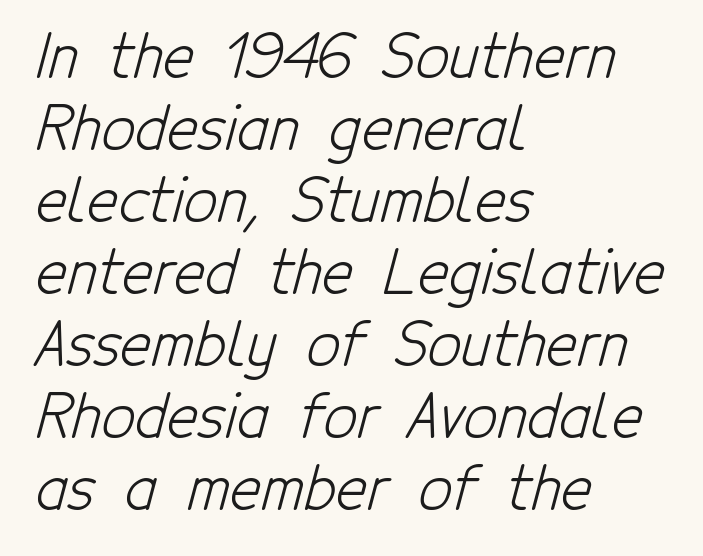
{"serif": "no", "bold": "no", "weight": "light", "width": "condensed", "stroke_contrast": "low", "x_height": "medium", "monospaced": "no", "underline": "no", "align": "left", "line_spacing_ratio": 1.22, "letter_spacing": "normal", "letter_spacing_em": 0.0, "glyph_px": 59}
